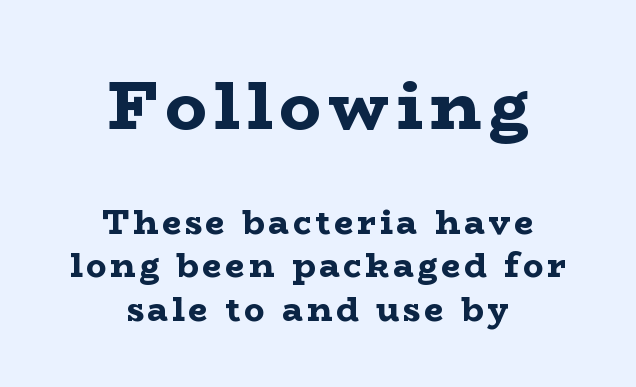
If you drew a line through each stem, it would be perfectly vertical. Honestly, the row spacing looks completely unremarkable. Short and long lines alike share a common midpoint. Unmarked baselines from the first word to the last.
